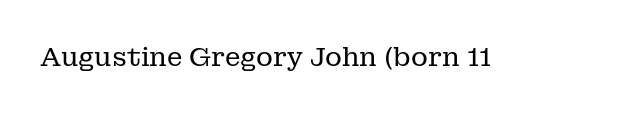
{"italic": "no", "bold": "no", "underline": "no", "letter_spacing": "normal", "letter_spacing_em": 0.0, "glyph_px": 26}
